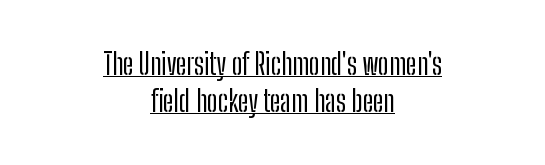
{"serif": "no", "italic": "no", "width": "condensed", "stroke_contrast": "low", "x_height": "medium", "monospaced": "no", "underline": "yes", "align": "center", "line_spacing": "normal", "line_spacing_ratio": 1.27, "letter_spacing": "normal", "letter_spacing_em": 0.0, "glyph_px": 29}
